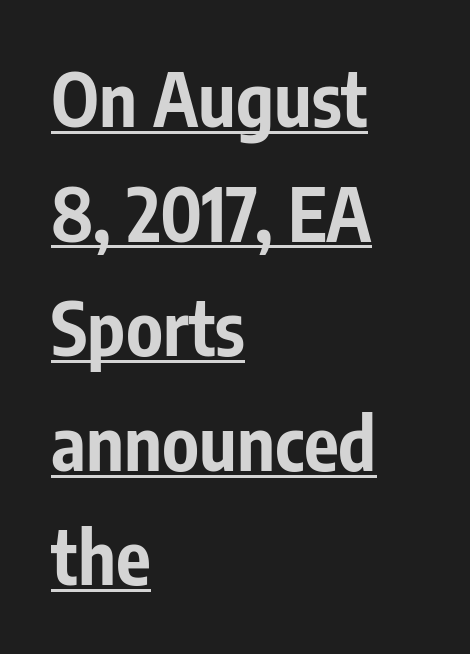
{"serif": "no", "italic": "no", "bold": "yes", "weight": "bold", "width": "condensed", "stroke_contrast": "low", "x_height": "medium", "monospaced": "no", "underline": "yes", "align": "left", "line_spacing": "normal", "line_spacing_ratio": 1.57, "letter_spacing": "normal", "letter_spacing_em": 0.0, "glyph_px": 73}
